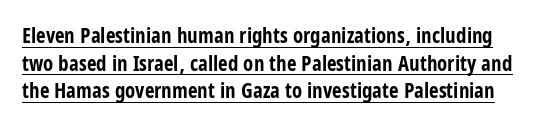
{"italic": "no", "bold": "yes", "underline": "yes", "line_spacing": "normal", "line_spacing_ratio": 1.31, "letter_spacing": "normal", "letter_spacing_em": 0.0, "glyph_px": 21}
